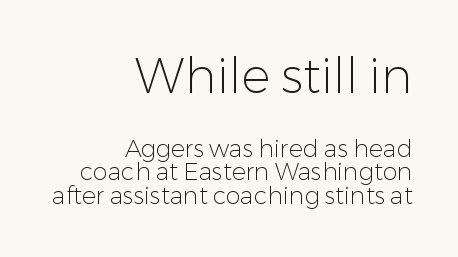
{"serif": "no", "italic": "no", "bold": "no", "weight": "light", "width": "normal", "stroke_contrast": "low", "x_height": "medium", "monospaced": "no", "underline": "no", "align": "right", "line_spacing": "tight", "line_spacing_ratio": 0.99, "letter_spacing": "normal", "letter_spacing_em": 0.0, "larger_block": "first", "size_ratio": 2.04, "glyph_px": 49}
